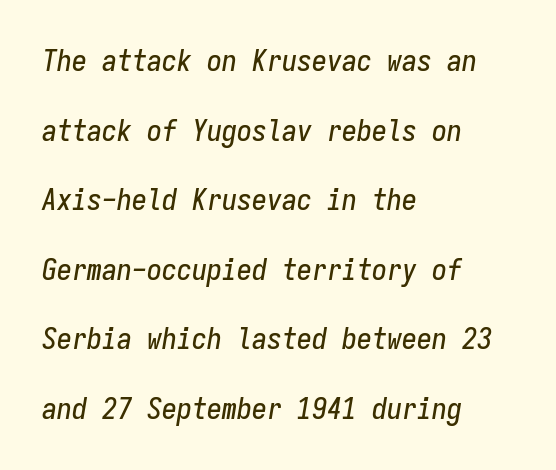
Q: Is the text italic (slanted)? A: Yes, it leans right by about 9 degrees.
Q: Is the text underlined? A: No.
Q: How is the paragraph aligned? A: Left-aligned.
Q: Is the spacing between letters normal or unusually wide? A: Normal.
Q: Is the spacing between lines tight, normal or loose? A: Loose.
Q: Width (condensed, normal, or wide)? A: Condensed.
Q: Stroke contrast? A: Low.
Q: x-height? A: Medium.
Q: Monospaced? A: Yes.
